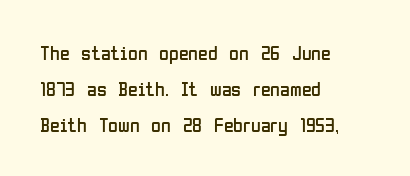
Heaviness? Minimal to ordinary, like unemphasized prose. These lines are set flush left with a ragged right edge. The type is set solid horizontally, with unmodified tracking. Lines of text with bare space underneath.
